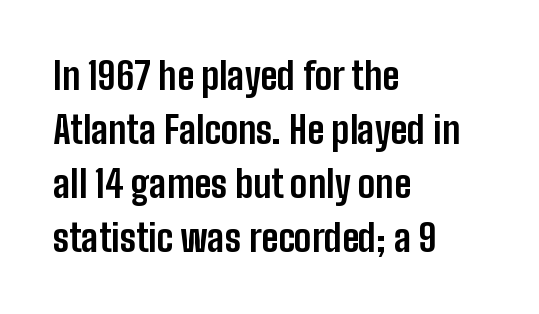
There is no visible air inserted between adjacent glyphs. Varying glyph widths throughout — classic text-font behaviour. This rendering employs a face without finishing strokes, i.e., a sans-serif. The words here are not underlined.
